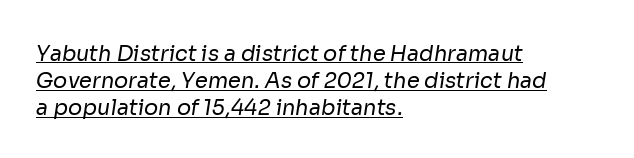
The image shows 21 px text type; set left-aligned, normal line spacing (1.29x), normal letter spacing, underlined.
